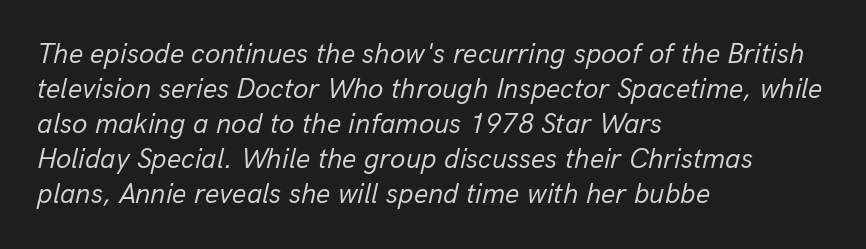
The image shows 28 px regular-weight type, italic (leaning right); set left-aligned, normal line spacing (1.25x), normal letter spacing, not underlined; low stroke contrast and a medium x-height.
